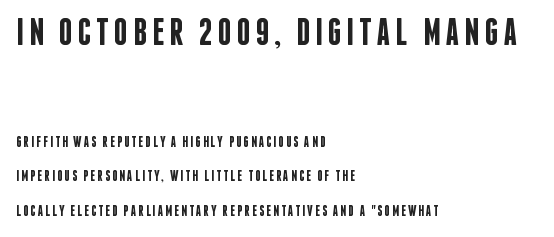
The line-height multiplier appears high, well above default. Classification — sans serif. Any mark beneath the type? The region is blank. Italic? Not at all — the glyphs are vertical. These lines are rendered in a variable-pitch font.
